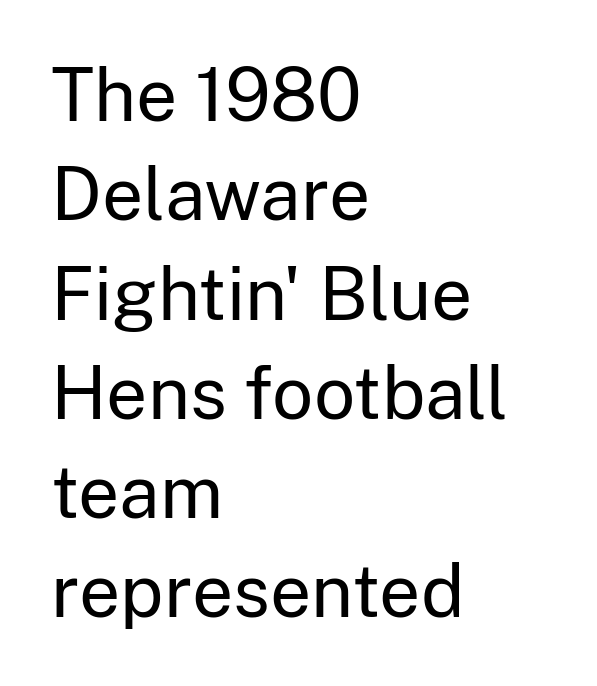
The image shows 73 px regular-weight sans-serif type, upright; set left-aligned, normal line spacing (1.36x), normal letter spacing, not underlined; low stroke contrast and a medium x-height.
